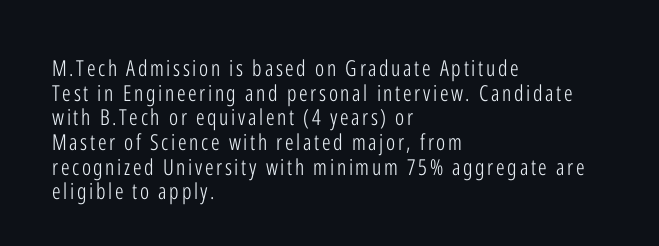
The image shows 22 px text type, upright; set left-aligned, tight line spacing (1.12x), not underlined.
